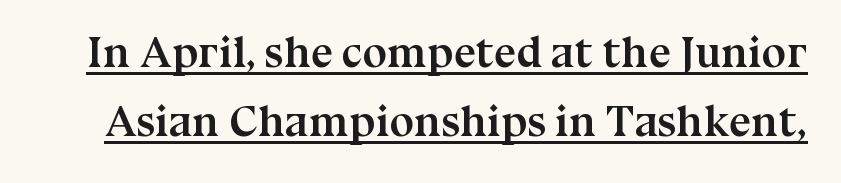
What decoration does the sample have? An underline. Spacing between characters is what you'd get straight out of the box. The face used here is seriffed, in the tradition of book romans. The letters advance in unequal steps, a hallmark of proportional type. The typography opts for an upright posture over an oblique one. The face used here has the dense, thick strokes of a bold.
